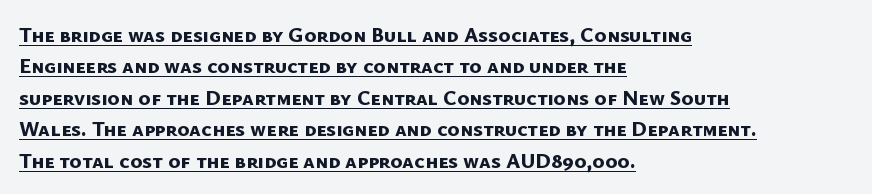
Students, observe: this is what conventionally led text looks like. Words appear dense and cohesive because spacing is normal. If you drew a ruler down the left edge, every line would touch it. Quick note: underline on. Set as a true bold cut, around the 700 mark.
